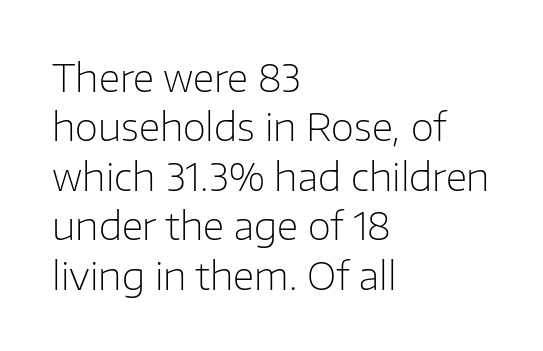
The vertical gap from one line to the next is medium. This reads as an unemphasized weight, regular at the heaviest. Is this a fixed-width face? No — the glyphs have proportional, varying widths. These lines keep a tight, regular rhythm from letter to letter. Does the type have serifs? No, each stem ends abruptly.
